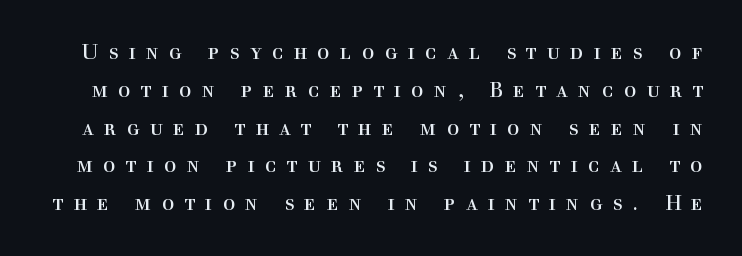
The image shows 21 px text type, upright; set line spacing 1.8x, unusually wide letter spacing (+0.48 em), not underlined.
